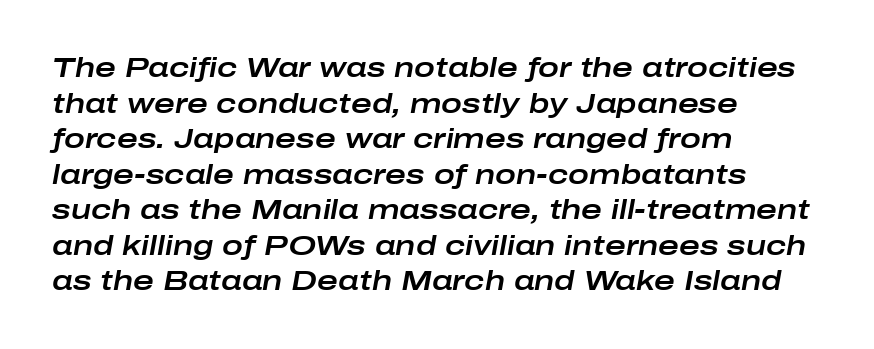
Q: Is the text italic (slanted)? A: Yes, it leans right by about 10 degrees.
Q: Is the text underlined? A: No.
Q: How is the paragraph aligned? A: Left-aligned.
Q: Is the spacing between letters normal or unusually wide? A: Normal.
Q: Is the spacing between lines tight, normal or loose? A: Normal.
Q: Width (condensed, normal, or wide)? A: Wide.
Q: Stroke contrast? A: Low.
Q: x-height? A: Medium.
Q: Monospaced? A: No.
